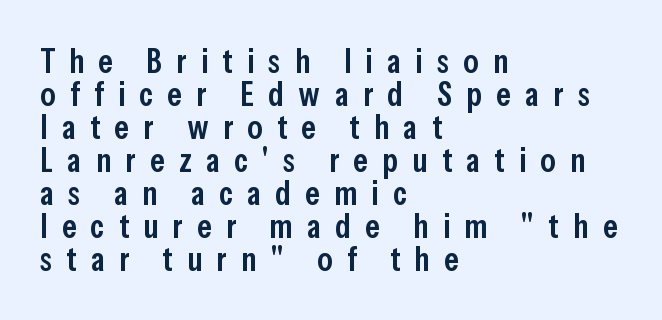
Students, observe: this is what under-led, compact text looks like. Stems and bowls a touch heavier than normal — semibold. Check the space under the baseline: it is left empty. Grotesque or geometric, the face here clearly has no serifs.
